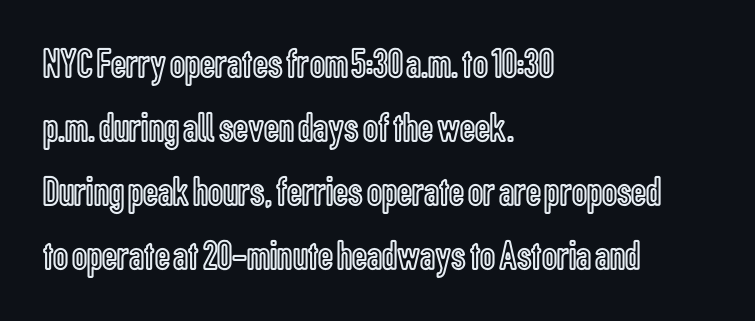
The image shows 42 px condensed type, upright; set left-aligned, normal line spacing (1.52x), normal letter spacing, not underlined; a medium x-height.
